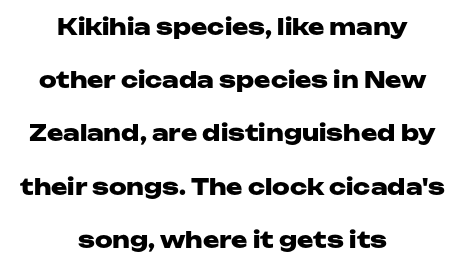
Q: Is the text bold? A: Yes.
Q: Is the text italic (slanted)? A: No, it is upright.
Q: Is the text underlined? A: No.
Q: How is the paragraph aligned? A: Centered.
Q: Is the spacing between letters normal or unusually wide? A: Normal.
Q: Is the spacing between lines tight, normal or loose? A: Loose.
